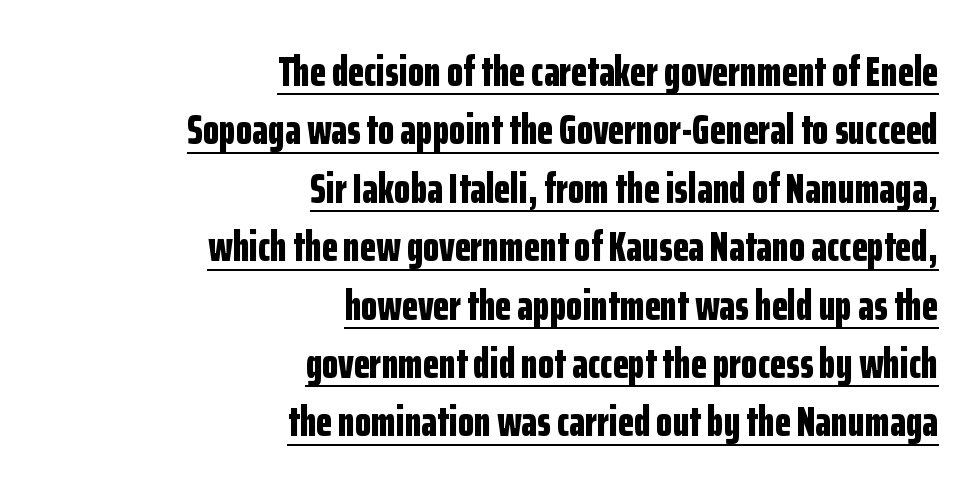
Q: Is the text bold? A: Yes.
Q: Is the text italic (slanted)? A: No, it is upright.
Q: Is the typeface a serif or a sans-serif typeface? A: Sans-serif.
Q: Is the text underlined? A: Yes.
Q: How is the paragraph aligned? A: Right-aligned.
Q: Is the spacing between letters normal or unusually wide? A: Normal.
Q: Is the spacing between lines tight, normal or loose? A: Normal.
Q: Width (condensed, normal, or wide)? A: Condensed.
Q: Stroke contrast? A: Low.
Q: x-height? A: Medium.
Q: Monospaced? A: No.
